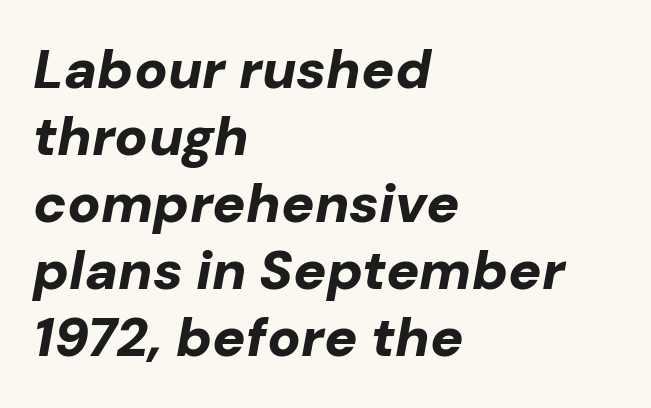
Q: Is the text bold? A: Yes.
Q: Is the text italic (slanted)? A: Yes, it leans right by about 10 degrees.
Q: Is the text underlined? A: No.
Q: How is the paragraph aligned? A: Left-aligned.
Q: Is the spacing between letters normal or unusually wide? A: Normal.
Q: Width (condensed, normal, or wide)? A: Normal.
Q: Stroke contrast? A: Low.
Q: x-height? A: Medium.
Q: Monospaced? A: No.
